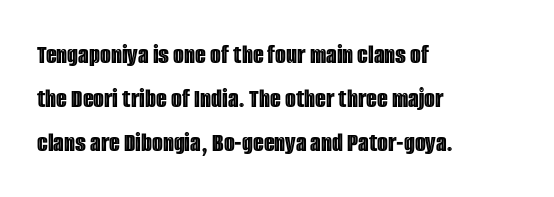
Q: Is the text italic (slanted)? A: No, it is upright.
Q: Is the text underlined? A: No.
Q: How is the paragraph aligned? A: Left-aligned.
Q: Is the spacing between letters normal or unusually wide? A: Normal.
Q: Is the spacing between lines tight, normal or loose? A: Normal.
Q: Width (condensed, normal, or wide)? A: Condensed.
Q: x-height? A: Large.
Q: Monospaced? A: No.
